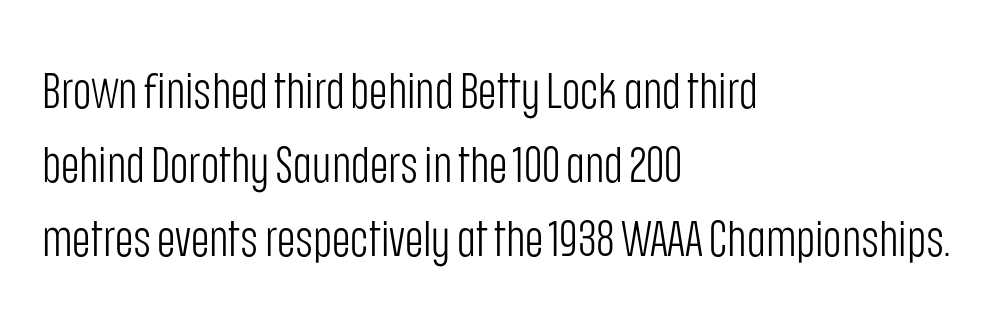
{"serif": "no", "italic": "no", "bold": "no", "weight": "light", "width": "condensed", "stroke_contrast": "low", "x_height": "large", "monospaced": "no", "underline": "no", "align": "left", "line_spacing": "normal", "line_spacing_ratio": 1.48, "letter_spacing": "normal", "letter_spacing_em": 0.0, "glyph_px": 50}
